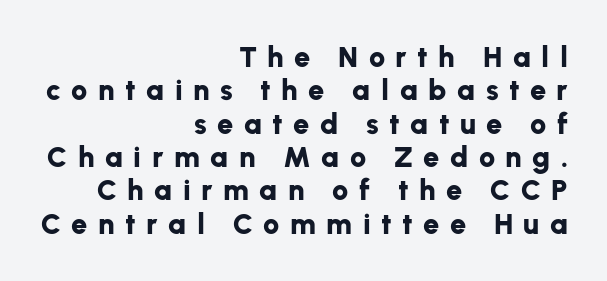
Q: Is the text bold? A: Yes.
Q: Is the text italic (slanted)? A: No, it is upright.
Q: Is the typeface a serif or a sans-serif typeface? A: Sans-serif.
Q: Is the text underlined? A: No.
Q: How is the paragraph aligned? A: Right-aligned.
Q: Is the spacing between letters normal or unusually wide? A: Unusually wide.
Q: Is the spacing between lines tight, normal or loose? A: Tight.
Q: Width (condensed, normal, or wide)? A: Normal.
Q: Stroke contrast? A: Low.
Q: x-height? A: Medium.
Q: Monospaced? A: No.
